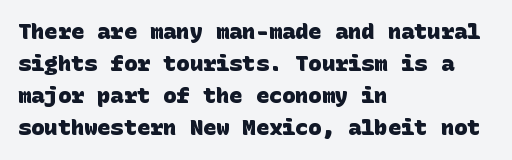
The image shows 22 px bold type; set left-aligned, normal line spacing (1.46x), normal letter spacing, not underlined.
